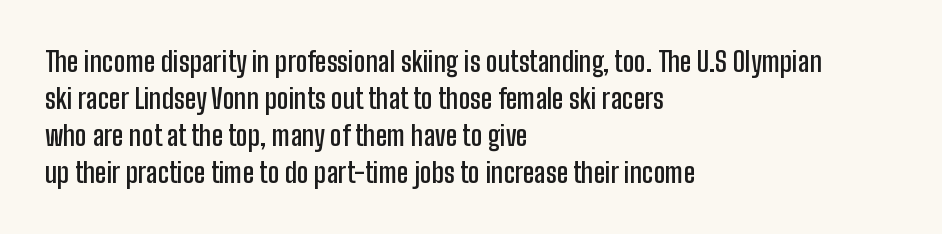
{"italic": "no", "bold": "semi", "underline": "no", "align": "left", "line_spacing": "normal", "line_spacing_ratio": 1.37, "letter_spacing": "normal", "letter_spacing_em": 0.0, "glyph_px": 27}
